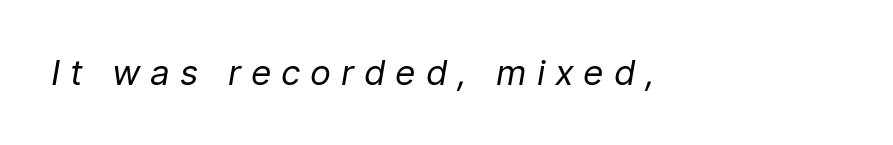
Q: Is the text bold? A: No.
Q: Is the text italic (slanted)? A: Yes, it leans right by about 9 degrees.
Q: Is the text underlined? A: No.
Q: Is the spacing between letters normal or unusually wide? A: Unusually wide.
Q: Width (condensed, normal, or wide)? A: Normal.
Q: Stroke contrast? A: Low.
Q: x-height? A: Medium.
Q: Monospaced? A: No.
